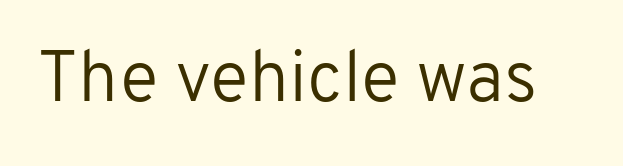
Q: Is the text bold? A: No.
Q: Is the text italic (slanted)? A: No, it is upright.
Q: Is the typeface a serif or a sans-serif typeface? A: Sans-serif.
Q: Is the text underlined? A: No.
Q: Is the spacing between letters normal or unusually wide? A: Normal.
Q: Width (condensed, normal, or wide)? A: Normal.
Q: Stroke contrast? A: Low.
Q: x-height? A: Medium.
Q: Monospaced? A: No.
